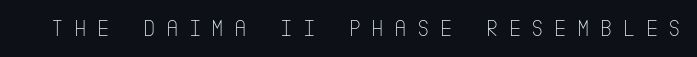
Q: Is the text bold? A: No.
Q: Is the text italic (slanted)? A: No, it is upright.
Q: Is the text underlined? A: No.
Q: Is the spacing between letters normal or unusually wide? A: Unusually wide.
